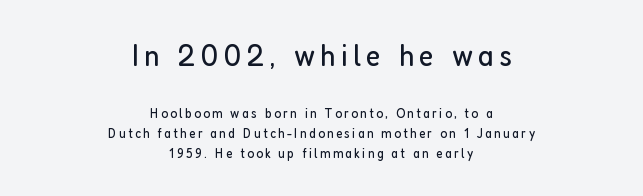
The image shows 32 px regular-weight, condensed sans-serif type, upright; set centered, normal line spacing (1.4x), not underlined; the first (top) block is 2.29x larger; low stroke contrast and a medium x-height.
